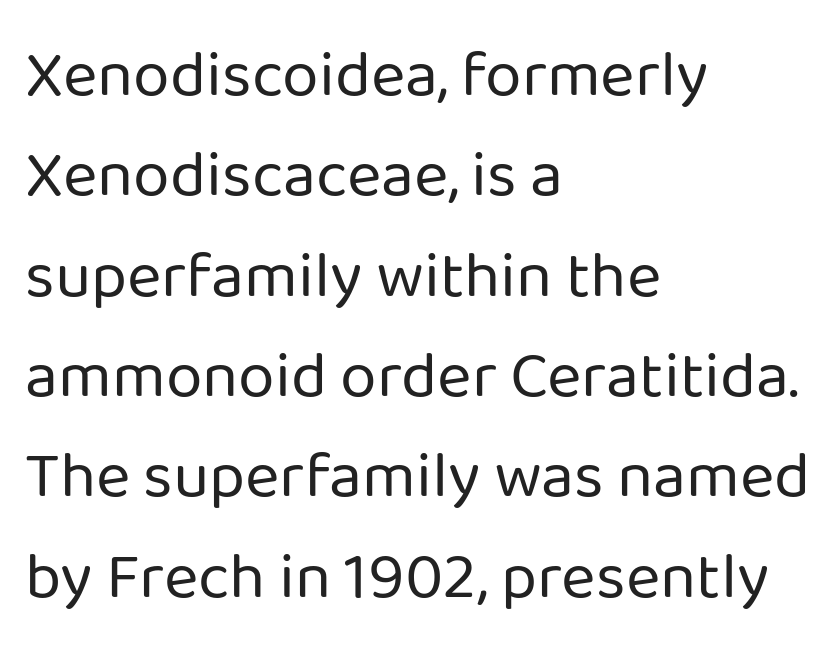
Do the characters align in a grid? No, the font is proportional. Posture: upright roman. Font category for this specimen: sans-serif. Default kerning and tracking; the words read as compact shapes.
